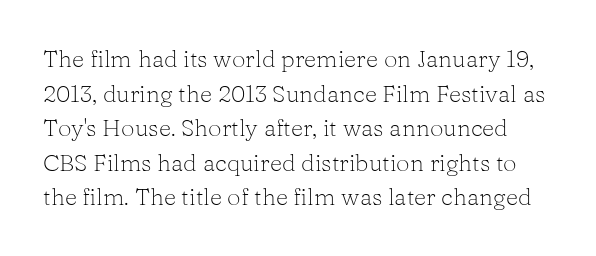
In terms of leading, this rendering sits right in the middle. If you drew a line through each stem, it would be perfectly vertical. Letter spacing: default. Check under the words: just untouched page. Is this a heavy cut? Hardly; it is regular or lighter.
